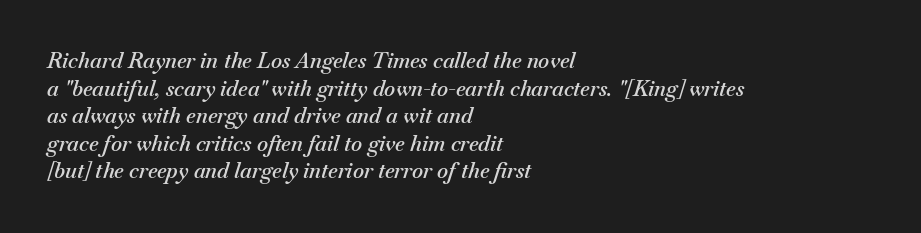
{"italic": "yes", "lean": "right", "slant_degrees": 18, "bold": "semi", "underline": "no", "align": "left", "line_spacing": "normal", "line_spacing_ratio": 1.31, "letter_spacing": "normal", "letter_spacing_em": 0.0, "glyph_px": 21}
